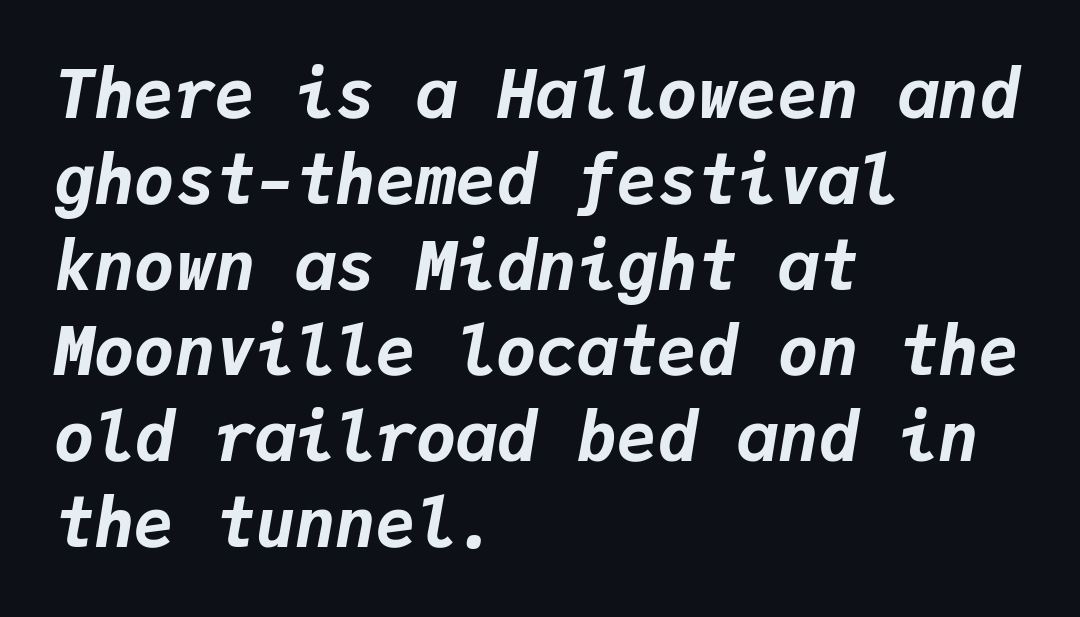
Is the block centered? No — it sits flush against the left margin. Observe the lean: these are italic letterforms. A typesetter would call this leading conventional body-copy spacing. A bare baseline throughout the passage.
